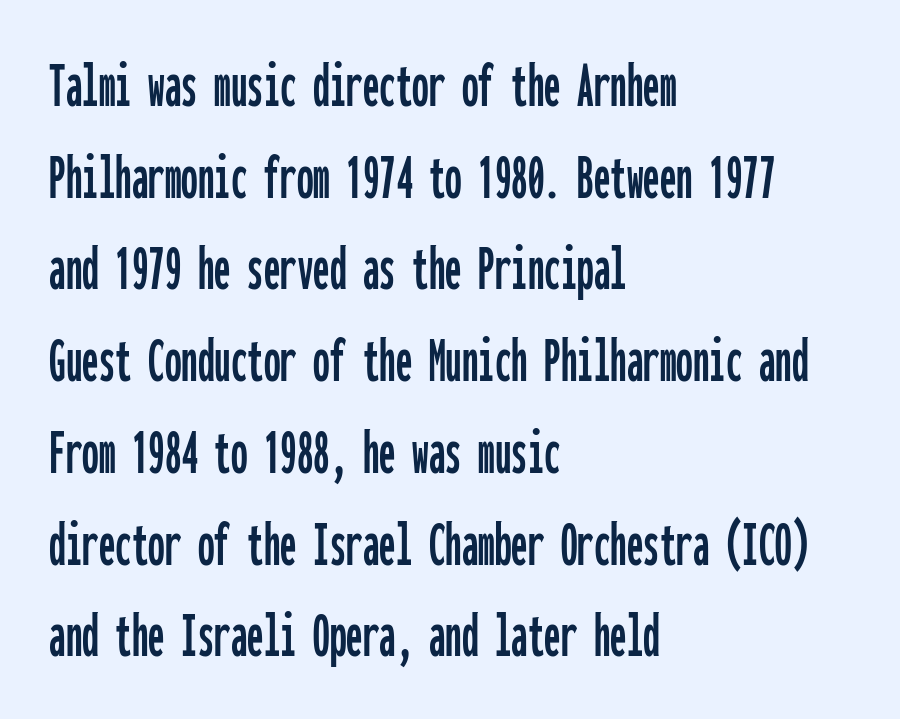
Italic? Not at all — the glyphs are vertical. The rows are spaced the way most documents space them. Monospaced: the letters line up in strict vertical columns. Descenders hang freely into open space. Nothing unusual about the tracking: characters are spaced as the font intends. Caption: multi-line text, flush left, ragged right.
